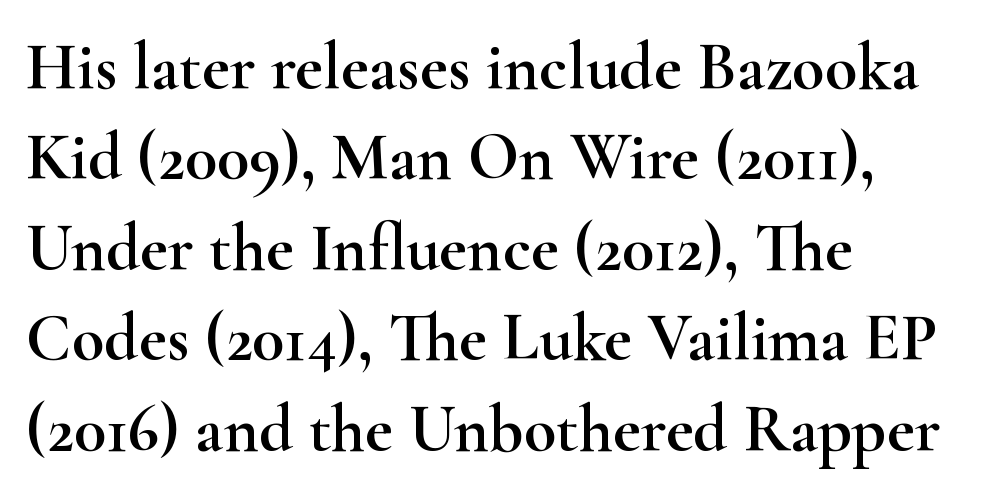
Does the lettering tilt? It doesn't — this is upright. Each word holds together tightly as a unit, with standard inter-letter gaps. Here the designer chose a conventional face with non-uniform glyph widths. A typesetter would label this face a serif. Regarding leading, the lines here are spaced in the standard way. Left-aligned paragraph, ragged on the right.
